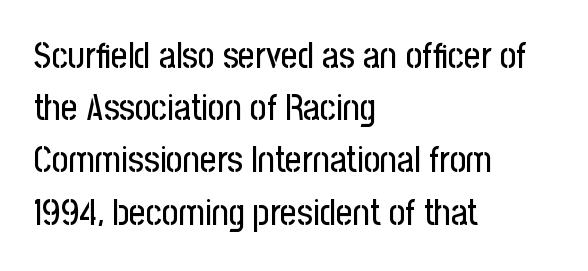
You could not count columns in this text — the font is proportionally spaced. Look at the tracking — it's just the regular setting, nothing added. The text was rendered using a sans face with plain stroke endings. Plain, unruled lines of type. Posture: upright roman. Does the copy run flush right? No — it runs flush left.
